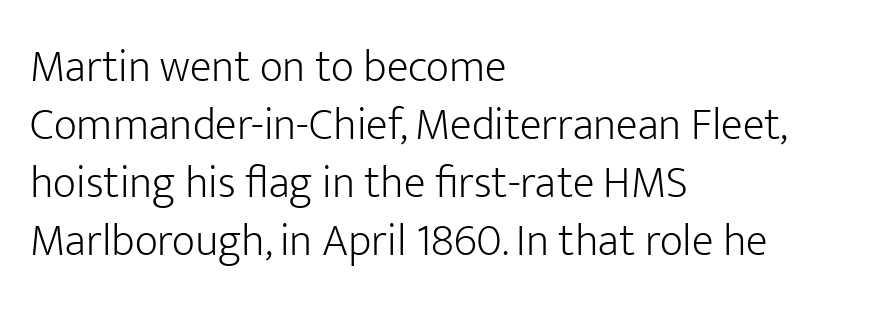
{"serif": "no", "italic": "no", "bold": "no", "weight": "light", "width": "normal", "stroke_contrast": "low", "x_height": "medium", "monospaced": "no", "underline": "no", "align": "left", "line_spacing": "normal", "line_spacing_ratio": 1.29, "letter_spacing": "normal", "letter_spacing_em": 0.0, "glyph_px": 45}
